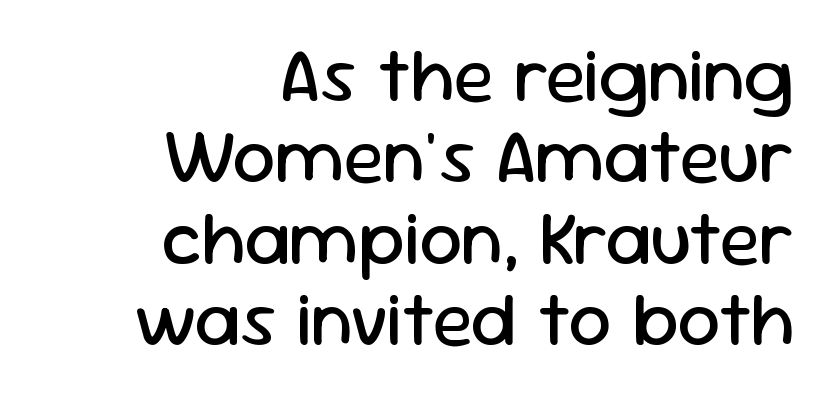
Q: Is the text bold? A: No.
Q: Is the text italic (slanted)? A: No, it is upright.
Q: Is the typeface a serif or a sans-serif typeface? A: Sans-serif.
Q: Is the text underlined? A: No.
Q: How is the paragraph aligned? A: Right-aligned.
Q: Is the spacing between letters normal or unusually wide? A: Normal.
Q: Is the spacing between lines tight, normal or loose? A: Tight.
Q: Width (condensed, normal, or wide)? A: Normal.
Q: Stroke contrast? A: Low.
Q: x-height? A: Medium.
Q: Monospaced? A: No.
